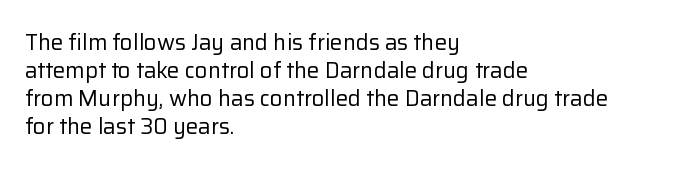
Q: Is the text bold? A: No.
Q: Is the text italic (slanted)? A: No, it is upright.
Q: Is the text underlined? A: No.
Q: How is the paragraph aligned? A: Left-aligned.
Q: Is the spacing between letters normal or unusually wide? A: Normal.
Q: Is the spacing between lines tight, normal or loose? A: Normal.
